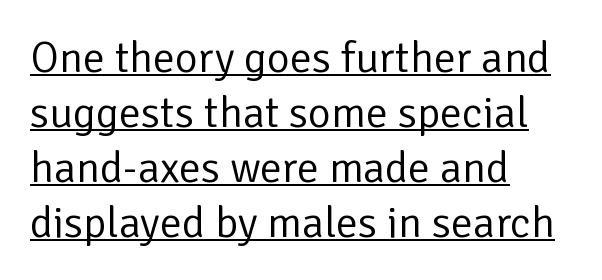
Looks like regular typesetting: each glyph gets only the width it needs. This is roman type, the default non-slanted kind. Spacing between characters is what you'd get straight out of the box. Letters have the restrained weight of plain body copy at most. The typesetter has applied underlining to the passage shown. Does the leading feel generous? No, just average.
